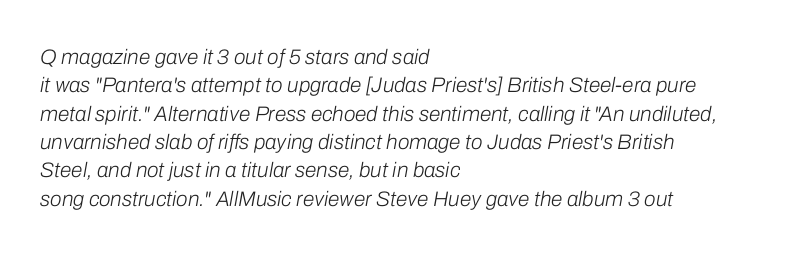
{"italic": "yes", "lean": "right", "slant_degrees": 10, "bold": "no", "underline": "no", "align": "left", "line_spacing": "normal", "line_spacing_ratio": 1.35, "letter_spacing": "normal", "letter_spacing_em": 0.0, "glyph_px": 21}
